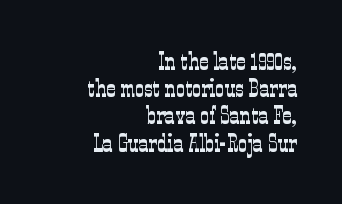
Q: Is the text bold? A: No.
Q: Is the text italic (slanted)? A: No, it is upright.
Q: Is the text underlined? A: No.
Q: How is the paragraph aligned? A: Right-aligned.
Q: Is the spacing between letters normal or unusually wide? A: Normal.
Q: Is the spacing between lines tight, normal or loose? A: Tight.
